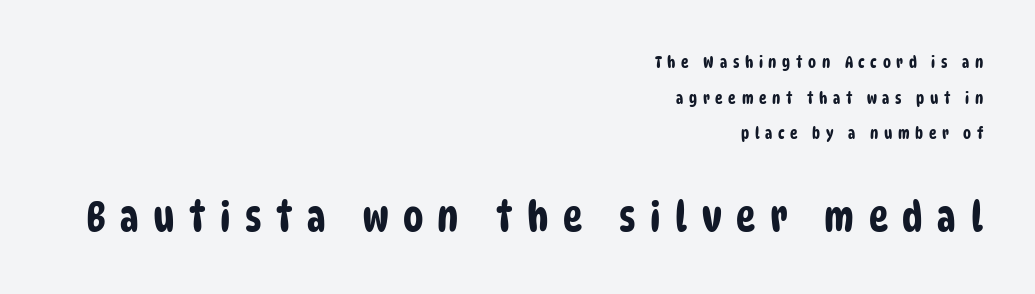
A flush-right, rag-left setting is used for this passage. You get the small type first, then a jump to larger type. Line spacing here is loose. Display-style spreading of the glyphs; the letterfit is very open.
